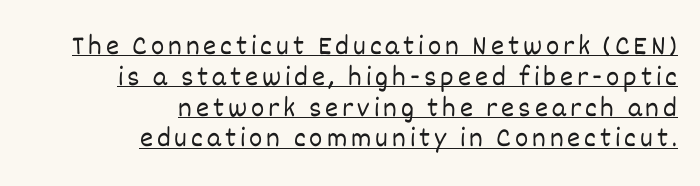
The image shows 28 px light type, upright; set right-aligned, tight line spacing (1.1x), underlined; low stroke contrast and a large x-height.
